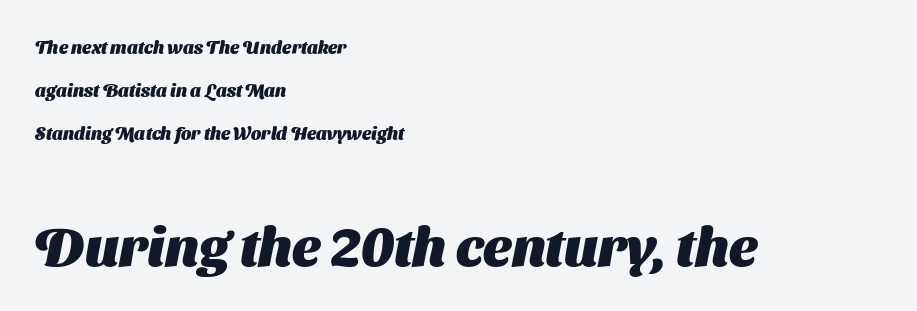
Q: Is the text bold? A: Yes.
Q: Is the typeface a serif or a sans-serif typeface? A: Sans-serif.
Q: Is the text underlined? A: No.
Q: How is the paragraph aligned? A: Left-aligned.
Q: Is the spacing between letters normal or unusually wide? A: Normal.
Q: Is the spacing between lines tight, normal or loose? A: Loose.
Q: Which block of text is set in a larger size, the first (top) or the second (bottom)? A: The second (bottom) one.
Q: Width (condensed, normal, or wide)? A: Normal.
Q: Stroke contrast? A: Medium.
Q: x-height? A: Medium.
Q: Monospaced? A: No.
